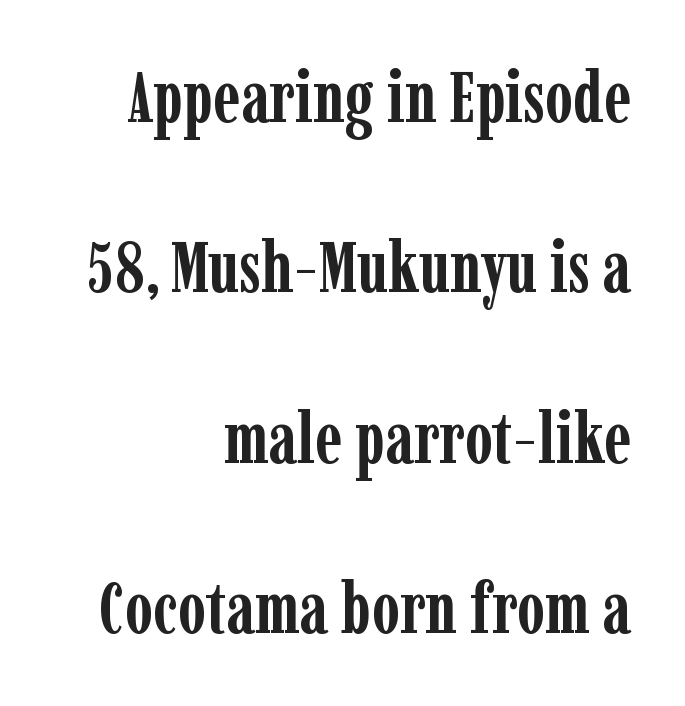
In terms of weight, the rendering is a true, heavy bold. Interline gaps are noticeably wide in this sample. Are there feet on the stems? There are — it's a serif. Do the characters align in a grid? No, the font is proportional. Visually the block forms a straight wall on the right and a jagged coastline on the left. Every character sits straight up, as roman type does.
